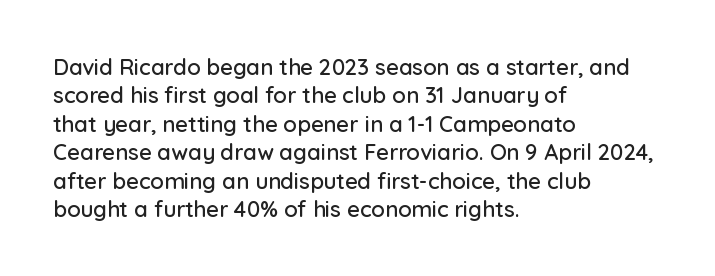
Does extra space separate the letters? No, they use regular spacing. Rows of type keep a routine distance in the vertical direction. Descender tails drop into unmarked territory. No italicization has been applied; the sample stays upright.
